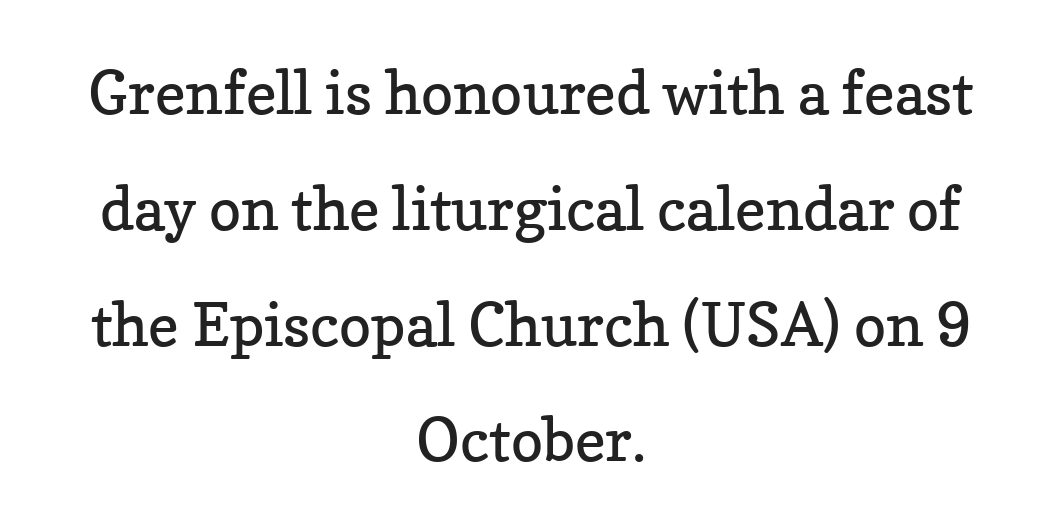
{"serif": "yes", "italic": "no", "bold": "no", "weight": "regular", "width": "normal", "stroke_contrast": "low", "x_height": "medium", "monospaced": "no", "underline": "no", "align": "center", "line_spacing": "loose", "line_spacing_ratio": 1.93, "letter_spacing": "normal", "letter_spacing_em": 0.0, "glyph_px": 60}
